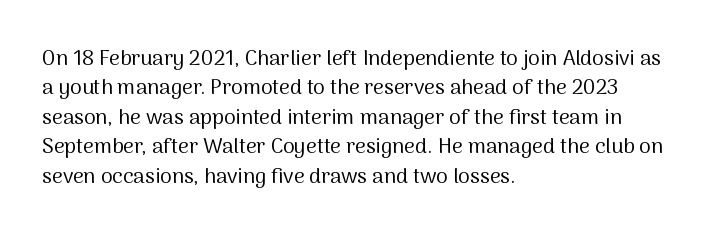
Q: Is the text bold? A: No.
Q: Is the text italic (slanted)? A: No, it is upright.
Q: Is the text underlined? A: No.
Q: How is the paragraph aligned? A: Left-aligned.
Q: Is the spacing between letters normal or unusually wide? A: Normal.
Q: Is the spacing between lines tight, normal or loose? A: Normal.
